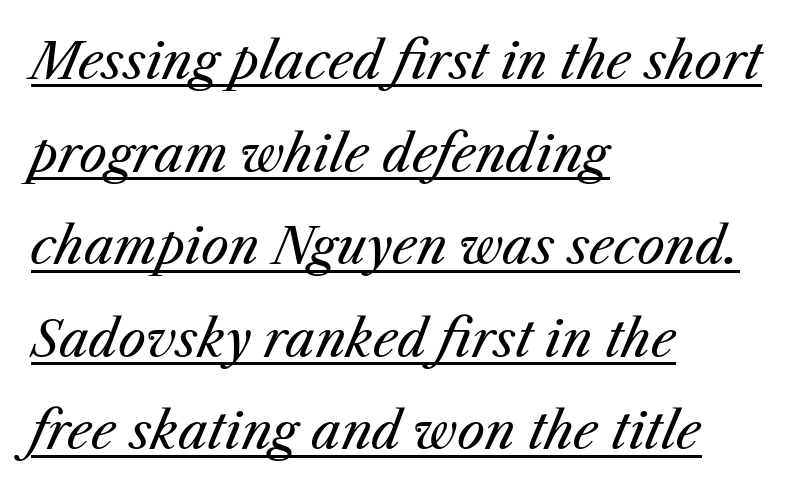
{"italic": "yes", "lean": "right", "slant_degrees": 25, "bold": "no", "weight": "regular", "width": "normal", "stroke_contrast": "medium", "x_height": "medium", "monospaced": "no", "underline": "yes", "align": "left", "line_spacing_ratio": 1.89, "letter_spacing": "normal", "letter_spacing_em": 0.0, "glyph_px": 49}
